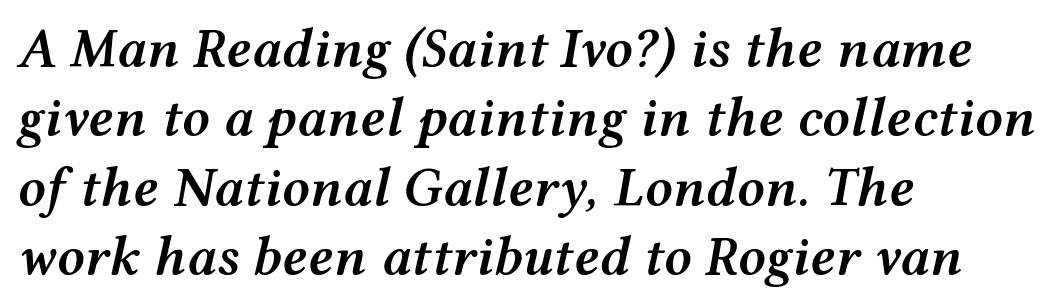
{"italic": "yes", "lean": "right", "slant_degrees": 12, "bold": "semi", "weight": "semibold", "width": "wide", "stroke_contrast": "medium", "x_height": "medium", "monospaced": "no", "underline": "no", "align": "left", "line_spacing": "normal", "line_spacing_ratio": 1.26, "letter_spacing": "normal", "letter_spacing_em": 0.0, "glyph_px": 55}
